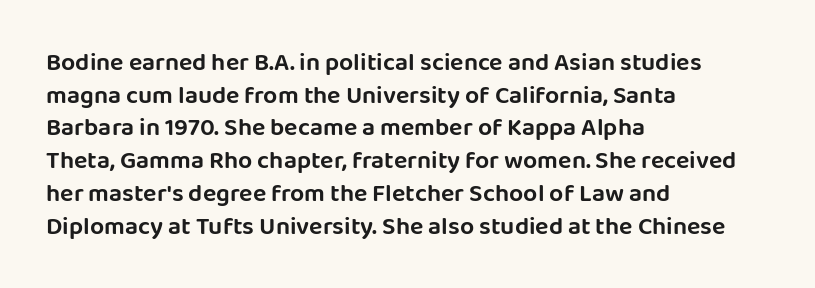
Q: Is the text italic (slanted)? A: No, it is upright.
Q: Is the text underlined? A: No.
Q: How is the paragraph aligned? A: Left-aligned.
Q: Is the spacing between letters normal or unusually wide? A: Normal.
Q: Is the spacing between lines tight, normal or loose? A: Normal.
